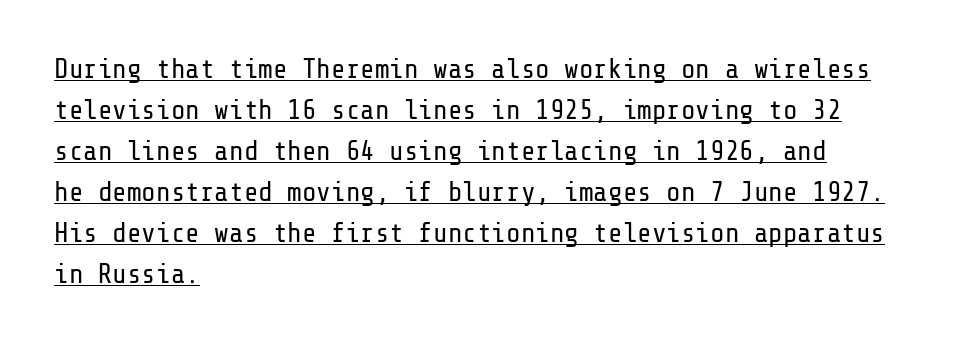
Q: Is the text bold? A: No.
Q: Is the text italic (slanted)? A: No, it is upright.
Q: Is the text underlined? A: Yes.
Q: How is the paragraph aligned? A: Left-aligned.
Q: Is the spacing between letters normal or unusually wide? A: Normal.
Q: Is the spacing between lines tight, normal or loose? A: Normal.
